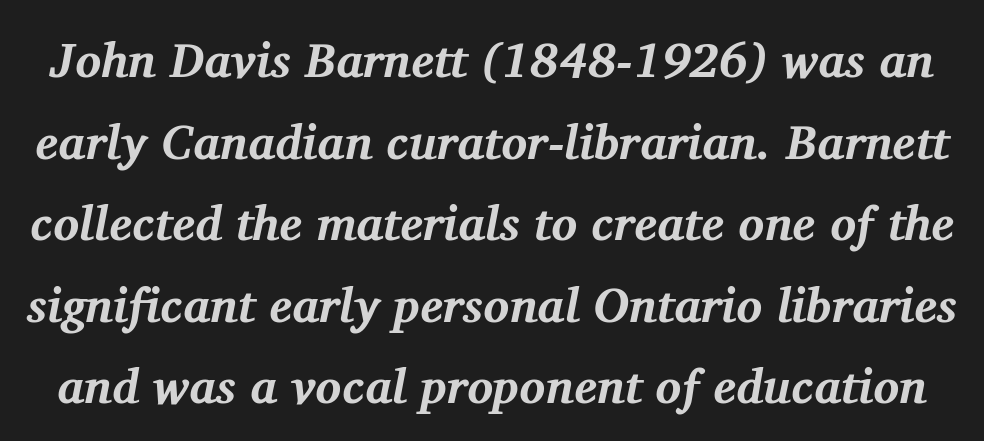
{"serif": "yes", "italic": "yes", "lean": "right", "slant_degrees": 11, "bold": "yes", "weight": "bold", "width": "normal", "stroke_contrast": "medium", "x_height": "medium", "monospaced": "no", "underline": "no", "line_spacing": "normal", "line_spacing_ratio": 1.7, "letter_spacing": "normal", "letter_spacing_em": 0.0, "glyph_px": 48}
